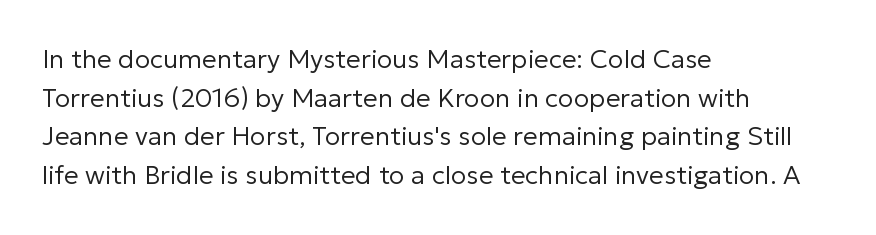
{"italic": "no", "bold": "no", "underline": "no", "align": "left", "line_spacing": "normal", "line_spacing_ratio": 1.49, "letter_spacing": "normal", "letter_spacing_em": 0.0, "glyph_px": 26}
